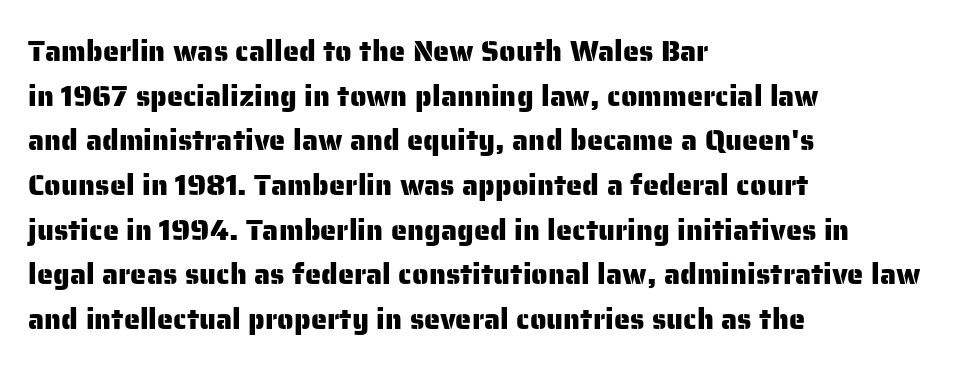
{"serif": "no", "italic": "no", "width": "normal", "stroke_contrast": "low", "x_height": "medium", "monospaced": "no", "underline": "no", "align": "left", "line_spacing": "normal", "line_spacing_ratio": 1.54, "letter_spacing": "normal", "letter_spacing_em": 0.0, "glyph_px": 29}
